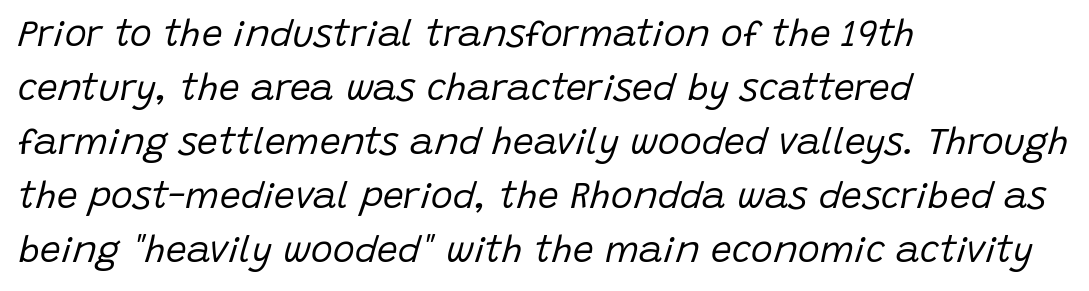
Q: Is the text bold? A: No.
Q: Is the text italic (slanted)? A: Yes, it leans right by about 15 degrees.
Q: Is the text underlined? A: No.
Q: How is the paragraph aligned? A: Left-aligned.
Q: Is the spacing between letters normal or unusually wide? A: Normal.
Q: Is the spacing between lines tight, normal or loose? A: Normal.
Q: Width (condensed, normal, or wide)? A: Normal.
Q: Stroke contrast? A: Low.
Q: x-height? A: Large.
Q: Monospaced? A: No.
